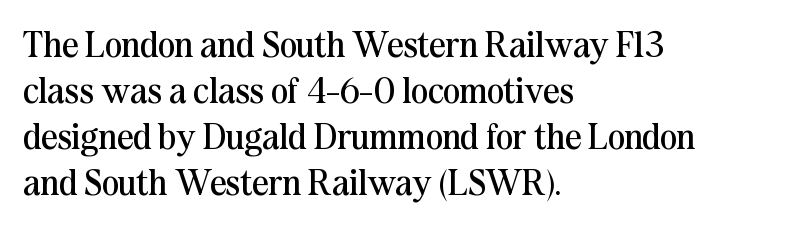
Nobody touched the tracking dial on this one. Font category for this specimen: serif. Heaviness? Minimal to ordinary, like unemphasized prose. Underline: absent. The rendering uses a moderate line-height, typical for paragraphs. Every row of glyphs begins at an identical x-position on the left.
